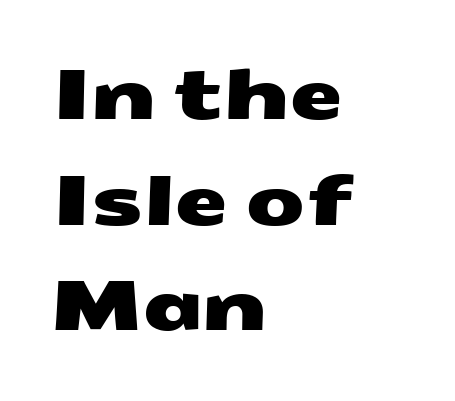
{"serif": "no", "width": "wide", "stroke_contrast": "medium", "x_height": "medium", "monospaced": "no", "underline": "no", "align": "left", "line_spacing": "normal", "line_spacing_ratio": 1.53, "letter_spacing": "normal", "letter_spacing_em": 0.0, "glyph_px": 69}
